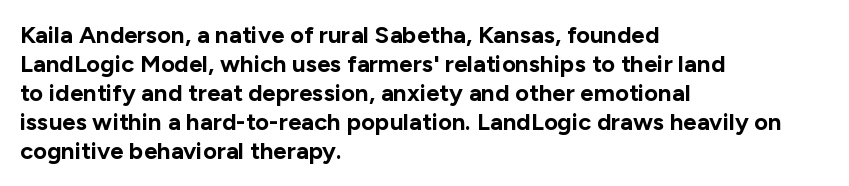
{"italic": "no", "bold": "yes", "underline": "no", "align": "left", "line_spacing_ratio": 1.21, "letter_spacing": "normal", "letter_spacing_em": 0.0, "glyph_px": 24}
